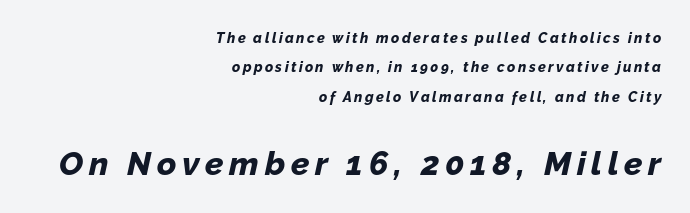
Think of a printed novel: that variable character pitch is what you see here. The glyphs have the mass of a bold cut. Loosely led — the rows are spread out. Glance below the letters and you will spot only blank space. Leftover space on each line is placed entirely before the opening word.
